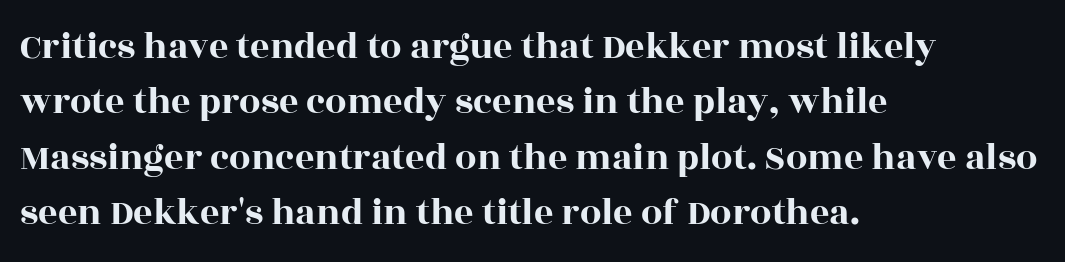
{"serif": "yes", "italic": "no", "width": "wide", "x_height": "large", "monospaced": "no", "underline": "no", "align": "left", "line_spacing": "normal", "line_spacing_ratio": 1.46, "letter_spacing": "normal", "letter_spacing_em": 0.0, "glyph_px": 38}
